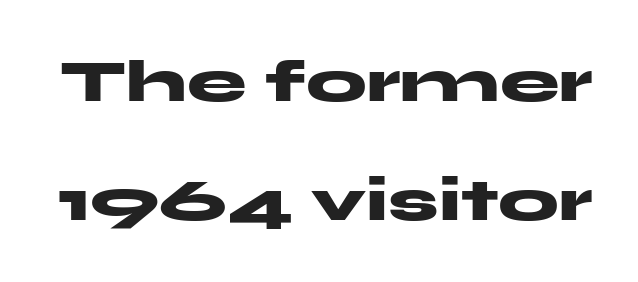
Q: Is the text bold? A: Yes.
Q: Is the text italic (slanted)? A: No, it is upright.
Q: Is the typeface a serif or a sans-serif typeface? A: Sans-serif.
Q: Is the text underlined? A: No.
Q: Is the spacing between letters normal or unusually wide? A: Normal.
Q: Is the spacing between lines tight, normal or loose? A: Loose.
Q: Width (condensed, normal, or wide)? A: Wide.
Q: Stroke contrast? A: Medium.
Q: x-height? A: Medium.
Q: Monospaced? A: No.
